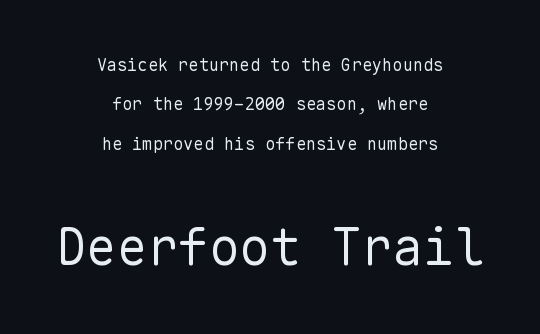
The image shows 51 px regular-weight sans-serif type, upright, monospaced; set centered, loose line spacing (2.31x), normal letter spacing, not underlined; the second (bottom) block is 3.0x larger; low stroke contrast and a medium x-height.
